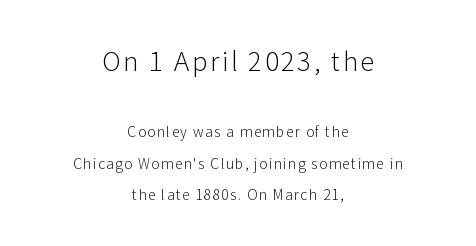
The image shows 26 px text type, upright; set centered, loose line spacing (2.27x), not underlined; the first (top) block is 1.86x larger.
